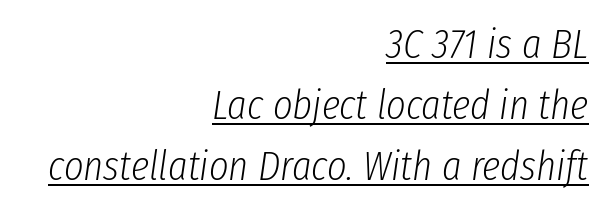
This is underlined copy, the kind a proofreader might mark for attention. The letters are slanted; this is an italic face. Counters stay open thanks to moderate or lighter strokes. The face used here is proportionally spaced, like ordinary book or web type. Regarding leading, the lines here are spaced in the standard way.
